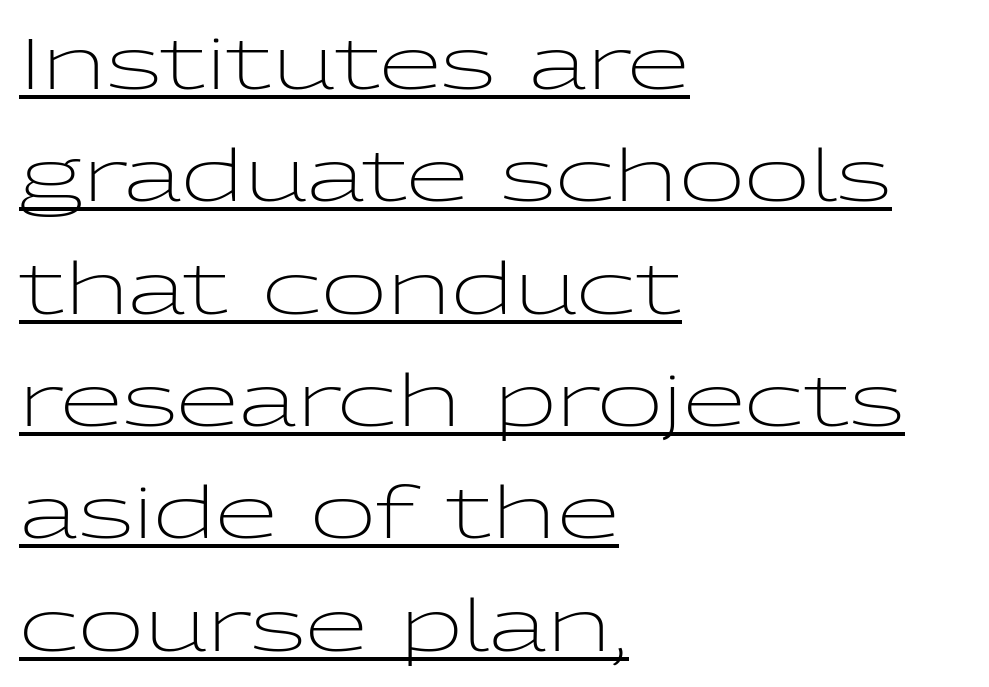
The typeface chosen for these lines omits serifs. Compared with undecorated copy, this sample adds a rule below the words. The specimen reads as upright at a glance. The leading is moderate, giving the passage an even texture. The strokes are not fattened; the text isn't bold. Nobody touched the tracking dial on this one.
